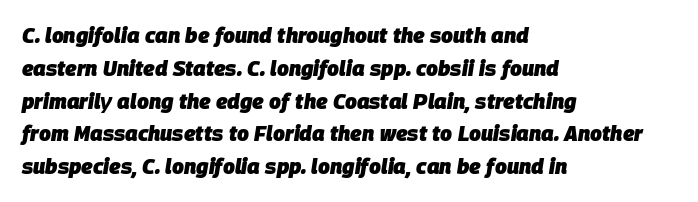
Successive baselines arrive at the customary interval. The text block is weighted toward the left margin, trailing off unevenly rightward. Any mark beneath the type? The region is blank. The line texture is even and compact thanks to regular tracking. Strokes here are thick enough to call this a true bold. If you drew a line through each stem, it would be angled.
